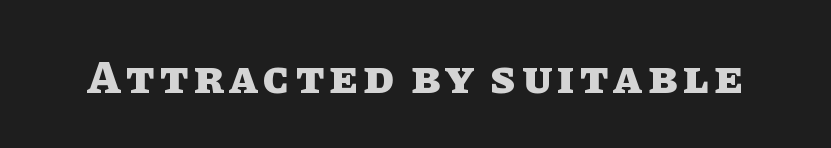
{"italic": "no", "bold": "yes", "weight": "heavy", "width": "normal", "stroke_contrast": "low", "x_height": "large", "monospaced": "no", "underline": "no", "glyph_px": 47}
